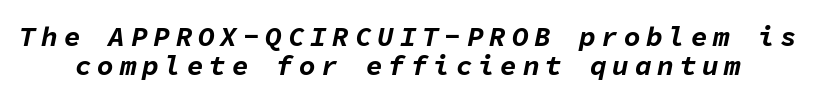
Q: Is the text bold? A: Yes.
Q: Is the text italic (slanted)? A: Yes, it leans right by about 11 degrees.
Q: Is the text underlined? A: No.
Q: Is the spacing between letters normal or unusually wide? A: Unusually wide.
Q: Is the spacing between lines tight, normal or loose? A: Tight.
Q: Width (condensed, normal, or wide)? A: Normal.
Q: Stroke contrast? A: Low.
Q: x-height? A: Medium.
Q: Monospaced? A: Yes.
